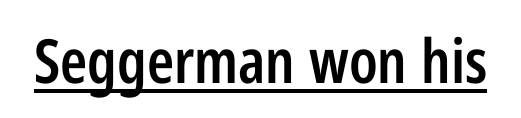
{"serif": "no", "italic": "no", "bold": "semi", "weight": "semibold", "width": "condensed", "stroke_contrast": "low", "x_height": "medium", "monospaced": "no", "underline": "yes", "letter_spacing": "normal", "letter_spacing_em": 0.0, "glyph_px": 61}
